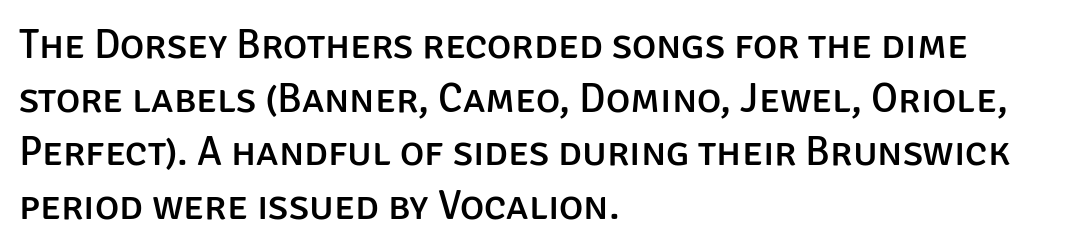
Q: Is the text italic (slanted)? A: No, it is upright.
Q: Is the typeface a serif or a sans-serif typeface? A: Sans-serif.
Q: Is the text underlined? A: No.
Q: How is the paragraph aligned? A: Left-aligned.
Q: Is the spacing between letters normal or unusually wide? A: Normal.
Q: Is the spacing between lines tight, normal or loose? A: Normal.
Q: Width (condensed, normal, or wide)? A: Normal.
Q: Stroke contrast? A: Low.
Q: x-height? A: Large.
Q: Monospaced? A: No.
